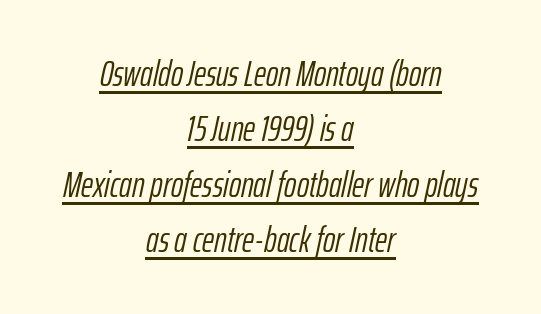
The image shows 37 px light, condensed type, italic (leaning right); set centered, normal line spacing (1.5x), normal letter spacing, underlined; low stroke contrast and a medium x-height.
